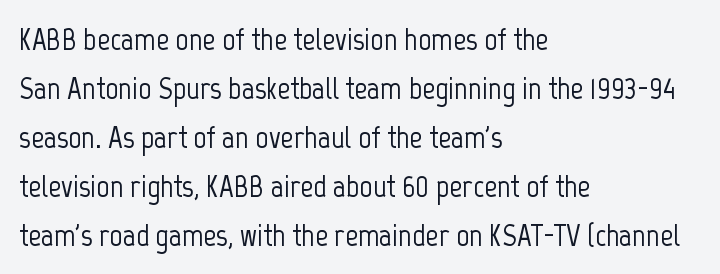
{"serif": "no", "italic": "no", "width": "condensed", "stroke_contrast": "low", "x_height": "medium", "monospaced": "no", "underline": "no", "align": "left", "line_spacing": "normal", "line_spacing_ratio": 1.53, "letter_spacing": "normal", "letter_spacing_em": 0.0, "glyph_px": 32}
